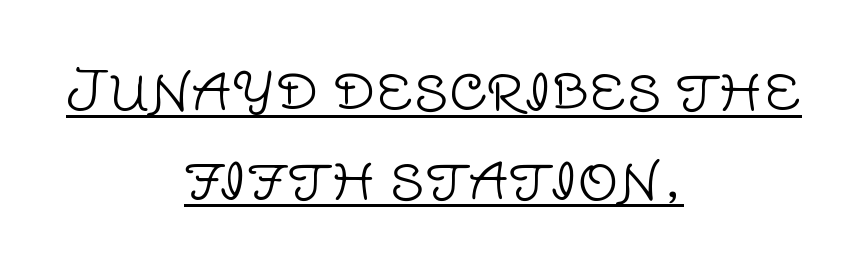
Teacher's note: observe the equal gaps on both sides — that is centered alignment. The font sits on the lighter half of the weight spectrum, regular included. The face used here is proportionally spaced, like ordinary book or web type.
